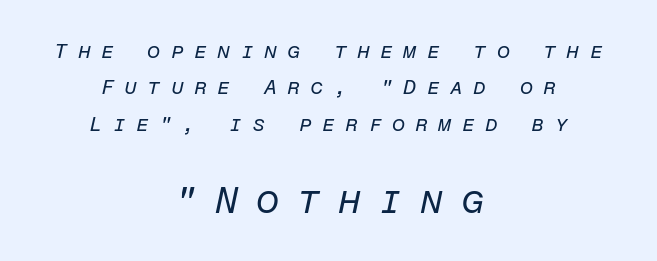
No extra ink here — the face is not bold. Monospaced: the letters line up in strict vertical columns. Tall strokes in this sample are angled rather than plumb. Honestly, there is no underline to notice here at all. The rag falls on both sides of this text block equally. Here the second block reads like a headline and the first like body copy.
